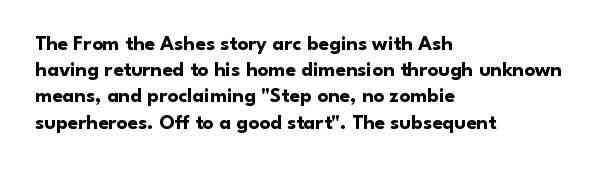
{"italic": "no", "bold": "yes", "underline": "no", "align": "left", "line_spacing": "normal", "line_spacing_ratio": 1.25, "letter_spacing": "normal", "letter_spacing_em": 0.0, "glyph_px": 21}
